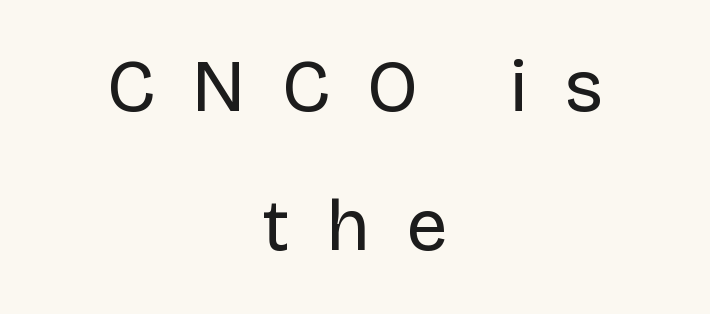
The designer dialed line spacing up above the default. Here the designer chose a conventional face with non-uniform glyph widths. The designer went with a sans here, leaving each stem footless. Does the copy run flush right? No — it is centered line by line. Quick note: not italic, upright. A clean baseline with only descenders dipping below it.
